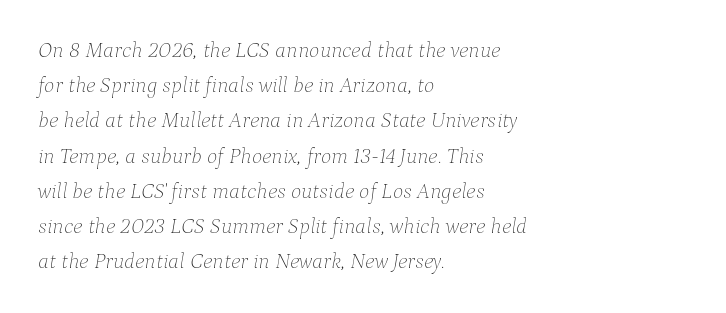
The image shows 22 px text type, italic (leaning right); set left-aligned, normal line spacing (1.6x), normal letter spacing, not underlined.
